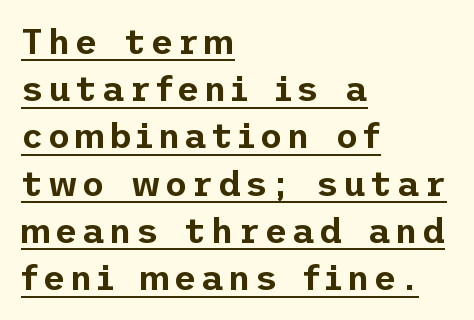
The image shows 35 px sans-serif type, upright; set left-aligned, normal line spacing (1.35x), underlined; low stroke contrast and a medium x-height.
